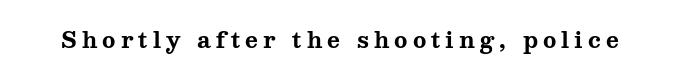
Q: Is the text bold? A: Yes.
Q: Is the text italic (slanted)? A: No, it is upright.
Q: Is the text underlined? A: No.
Q: Is the spacing between letters normal or unusually wide? A: Unusually wide.
